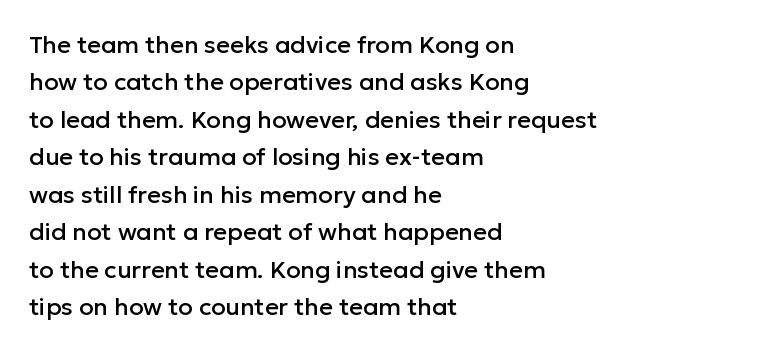
The image shows 24 px text type, upright; set left-aligned, normal line spacing (1.56x), normal letter spacing, not underlined.
